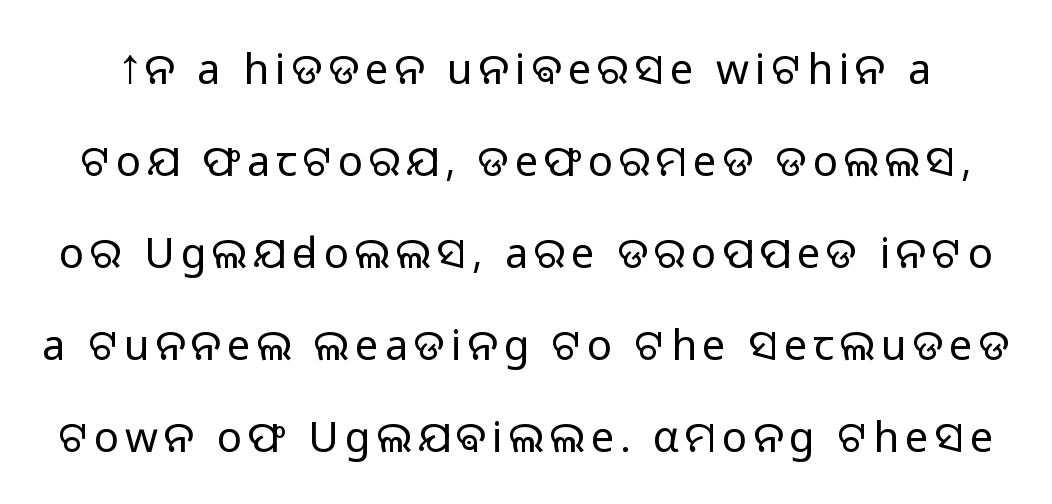
The image shows 42 px light sans-serif type, upright; set loose line spacing (2.19x), not underlined; low stroke contrast and a medium x-height.
